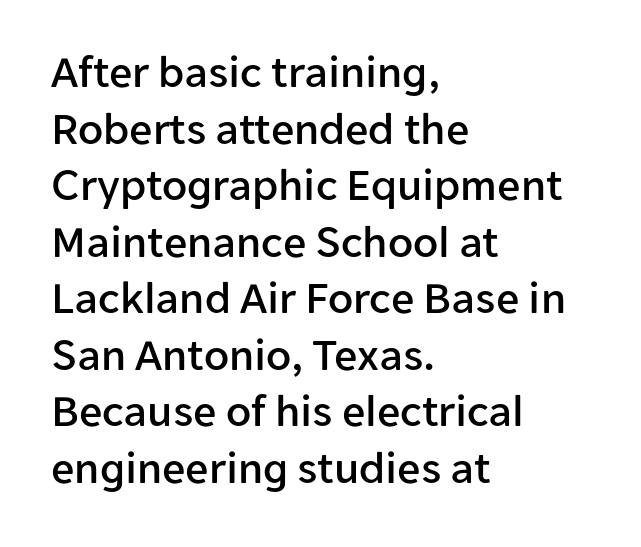
Q: Is the text italic (slanted)? A: No, it is upright.
Q: Is the typeface a serif or a sans-serif typeface? A: Sans-serif.
Q: Is the text underlined? A: No.
Q: How is the paragraph aligned? A: Left-aligned.
Q: Is the spacing between letters normal or unusually wide? A: Normal.
Q: Width (condensed, normal, or wide)? A: Normal.
Q: Stroke contrast? A: Low.
Q: x-height? A: Medium.
Q: Monospaced? A: No.
